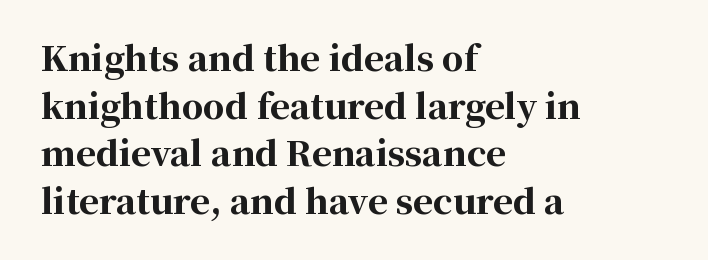
Q: Is the text bold? A: Yes.
Q: Is the text italic (slanted)? A: No, it is upright.
Q: Is the typeface a serif or a sans-serif typeface? A: Serif.
Q: Is the text underlined? A: No.
Q: How is the paragraph aligned? A: Left-aligned.
Q: Is the spacing between letters normal or unusually wide? A: Normal.
Q: Is the spacing between lines tight, normal or loose? A: Normal.
Q: Width (condensed, normal, or wide)? A: Normal.
Q: Stroke contrast? A: High.
Q: x-height? A: Medium.
Q: Monospaced? A: No.
